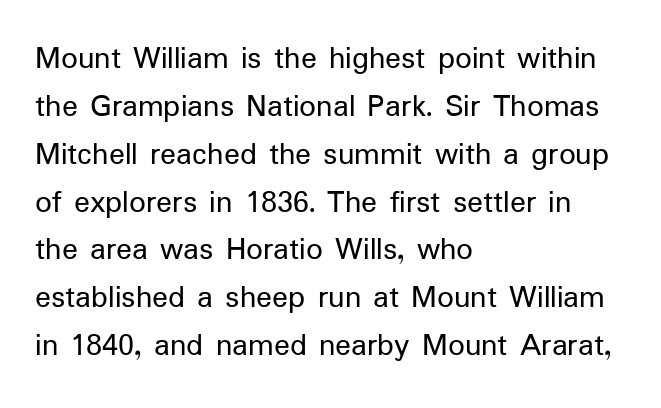
The image shows 33 px regular-weight sans-serif type, upright; set left-aligned, normal line spacing (1.45x), normal letter spacing, not underlined; low stroke contrast and a medium x-height.
